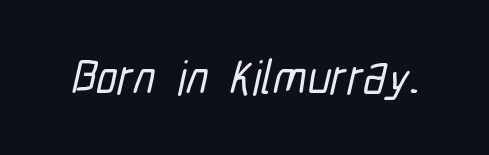
The image shows 48 px condensed sans-serif type; set normal letter spacing, not underlined; low stroke contrast and a medium x-height.
